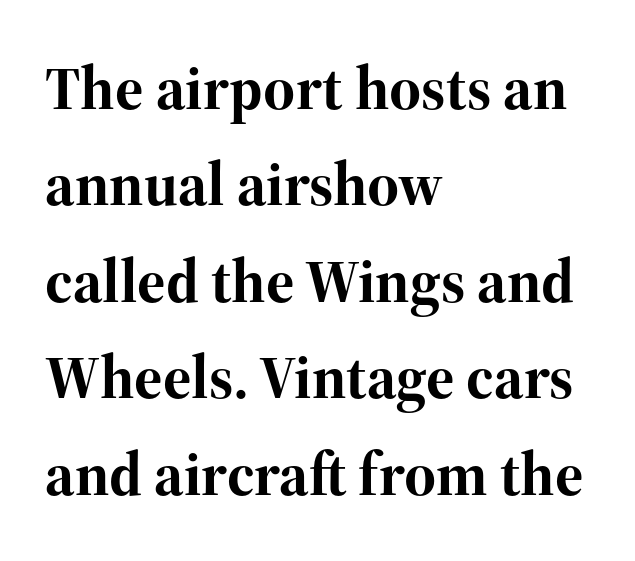
{"serif": "yes", "italic": "no", "bold": "yes", "weight": "bold", "width": "normal", "stroke_contrast": "high", "x_height": "medium", "monospaced": "no", "underline": "no", "align": "left", "line_spacing": "normal", "line_spacing_ratio": 1.58, "letter_spacing": "normal", "letter_spacing_em": 0.0, "glyph_px": 61}
